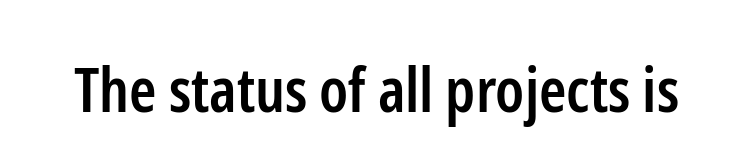
Q: Is the text bold? A: Semi-bold.
Q: Is the text italic (slanted)? A: No, it is upright.
Q: Is the typeface a serif or a sans-serif typeface? A: Sans-serif.
Q: Is the text underlined? A: No.
Q: Is the spacing between letters normal or unusually wide? A: Normal.
Q: Width (condensed, normal, or wide)? A: Condensed.
Q: Stroke contrast? A: Low.
Q: x-height? A: Medium.
Q: Monospaced? A: No.
